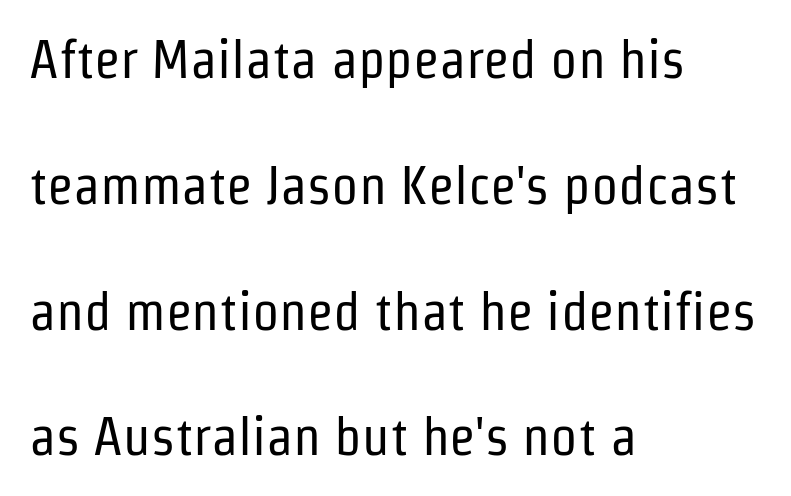
{"serif": "no", "italic": "no", "bold": "no", "weight": "regular", "width": "condensed", "stroke_contrast": "low", "x_height": "medium", "monospaced": "no", "underline": "no", "align": "left", "line_spacing": "loose", "line_spacing_ratio": 2.33, "letter_spacing": "normal", "letter_spacing_em": 0.0, "glyph_px": 54}
